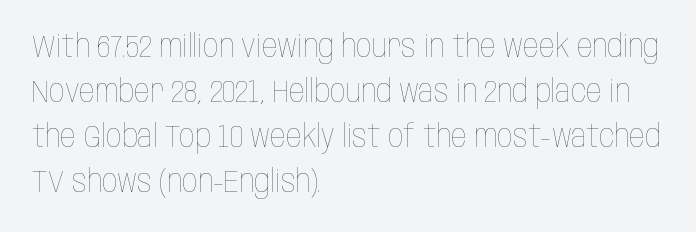
Q: Is the text bold? A: No.
Q: Is the text italic (slanted)? A: No, it is upright.
Q: Is the text underlined? A: No.
Q: How is the paragraph aligned? A: Left-aligned.
Q: Is the spacing between letters normal or unusually wide? A: Normal.
Q: Is the spacing between lines tight, normal or loose? A: Normal.
Q: Width (condensed, normal, or wide)? A: Condensed.
Q: Stroke contrast? A: Low.
Q: x-height? A: Large.
Q: Monospaced? A: No.
